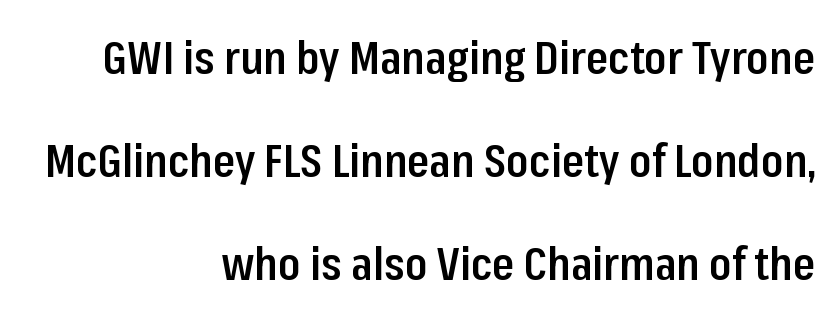
The passage shown is typed in a proportional face where columns would drift. This sample is right-justified, so line beginnings fall wherever the words allow. In terms of weight, the rendering is demibold, just under bold. What's the leading like? Stretched, with rows far apart. Regarding serifs, this sample does without them.
